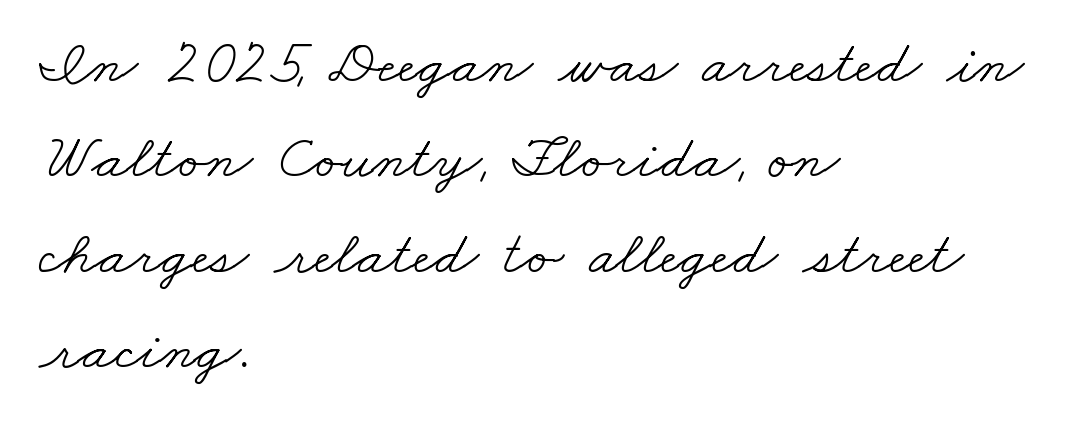
The image shows 62 px light, wide serif type; set left-aligned, normal line spacing (1.54x), normal letter spacing, not underlined; low stroke contrast and a small x-height.
